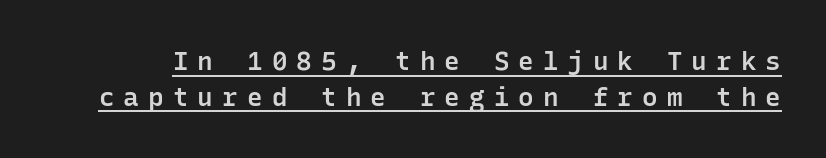
{"italic": "no", "bold": "semi", "underline": "yes", "line_spacing": "normal", "line_spacing_ratio": 1.37, "letter_spacing": "wide", "letter_spacing_em": 0.35, "glyph_px": 26}
